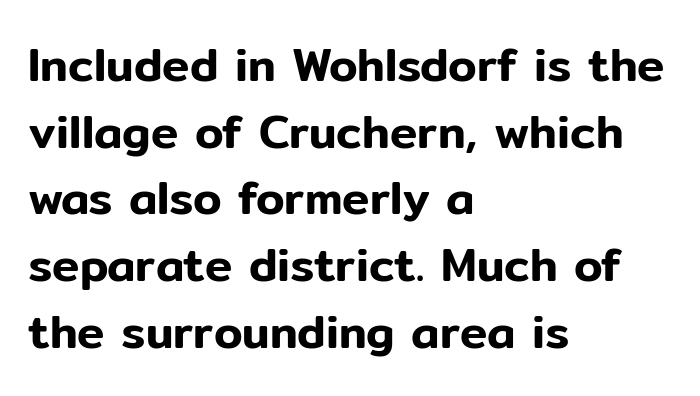
{"serif": "no", "italic": "no", "width": "normal", "stroke_contrast": "low", "x_height": "medium", "monospaced": "no", "underline": "no", "align": "left", "line_spacing": "normal", "line_spacing_ratio": 1.45, "letter_spacing": "normal", "letter_spacing_em": 0.0, "glyph_px": 46}
